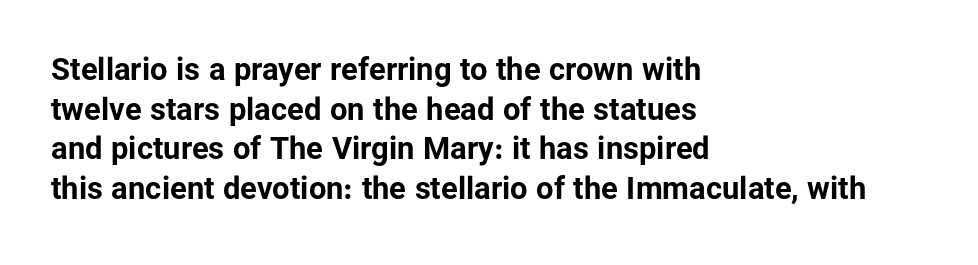
Typographically, this falls in the sans-serif category. Regular leading. Each letter keeps its own natural width here, so spacing adapts to shape. Descenders hang freely into open space. Summary of weight: heavy, a full bold. Quick note: not italic, upright.
